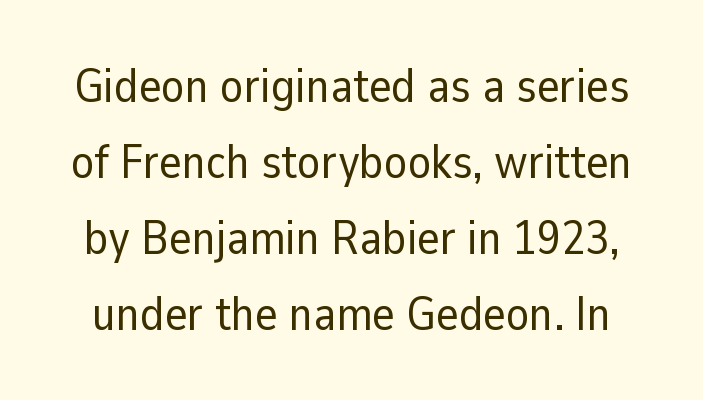
Posture: upright roman. Weight: in the light-to-regular range. Look at the bottom of the vertical strokes: they stop flat, with no serifs. Nobody touched the tracking dial on this one. Successive baselines arrive at the customary interval.
